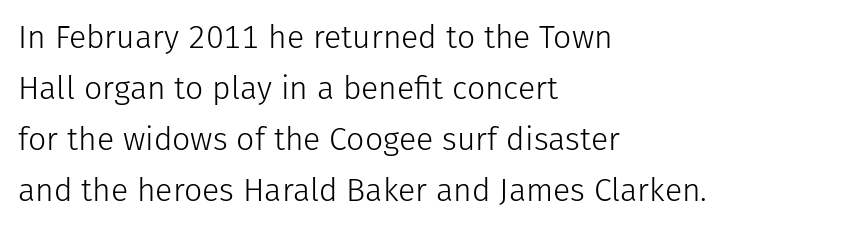
{"serif": "no", "italic": "no", "bold": "no", "weight": "light", "width": "normal", "stroke_contrast": "low", "x_height": "medium", "monospaced": "no", "underline": "no", "align": "left", "line_spacing": "normal", "line_spacing_ratio": 1.59, "letter_spacing": "normal", "letter_spacing_em": 0.0, "glyph_px": 32}
